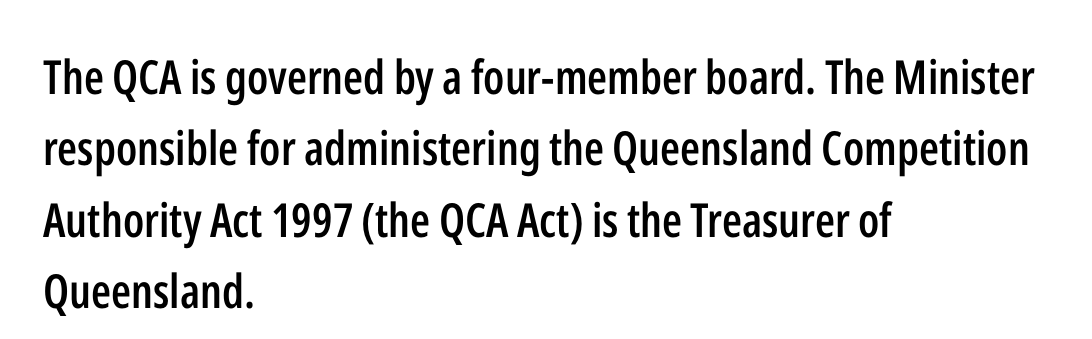
The image shows 47 px semibold, condensed sans-serif type, upright; set left-aligned, normal line spacing (1.52x), normal letter spacing, not underlined; low stroke contrast and a medium x-height.
